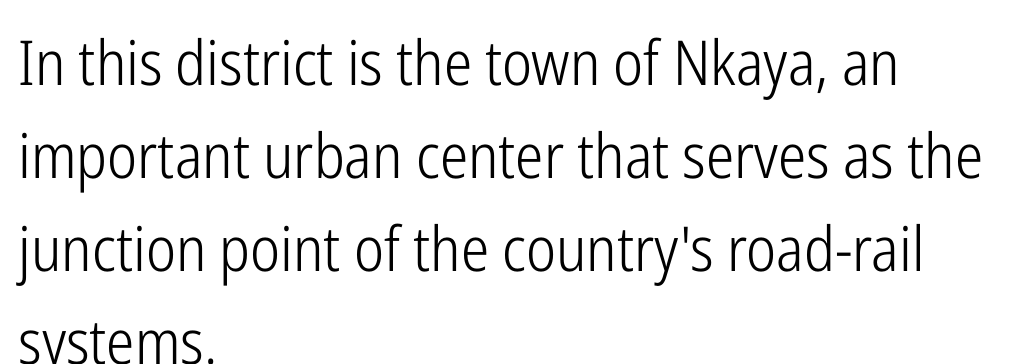
The image shows 62 px light, condensed sans-serif type, upright; set left-aligned, normal line spacing (1.5x), normal letter spacing, not underlined; low stroke contrast and a medium x-height.
